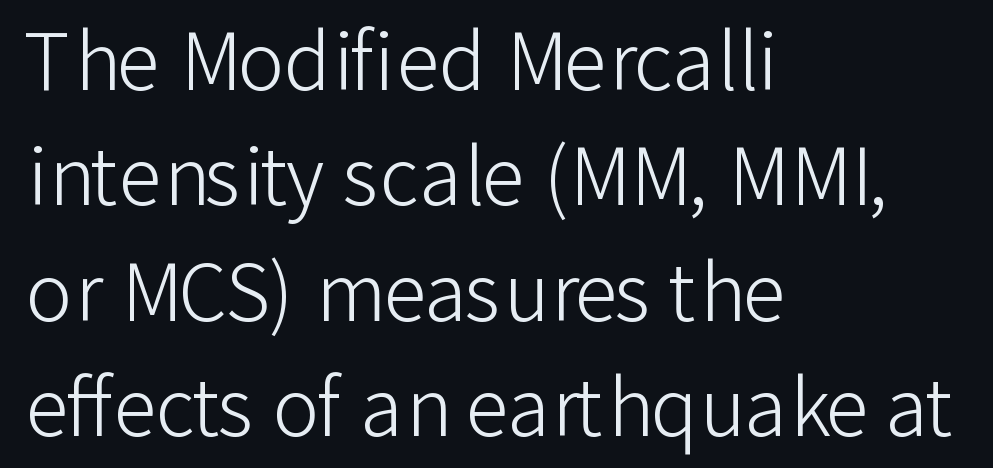
{"serif": "no", "italic": "no", "bold": "no", "weight": "light", "width": "normal", "stroke_contrast": "low", "x_height": "medium", "monospaced": "no", "underline": "no", "align": "left", "line_spacing": "normal", "line_spacing_ratio": 1.48, "letter_spacing": "normal", "letter_spacing_em": 0.0, "glyph_px": 78}
